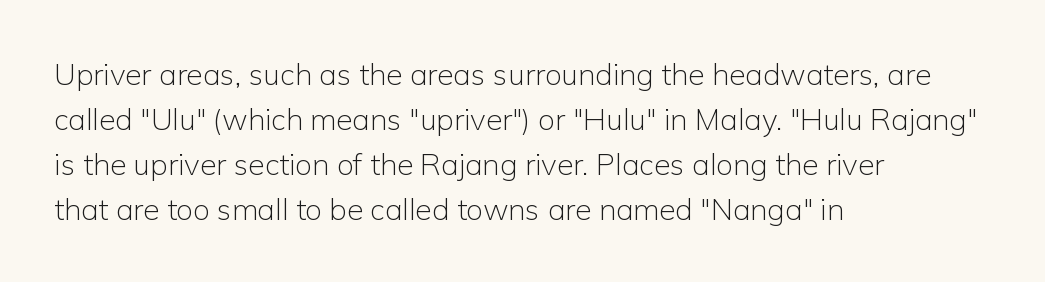
The image shows 30 px light sans-serif type, upright; set left-aligned, normal line spacing (1.5x), normal letter spacing, not underlined; low stroke contrast and a medium x-height.
